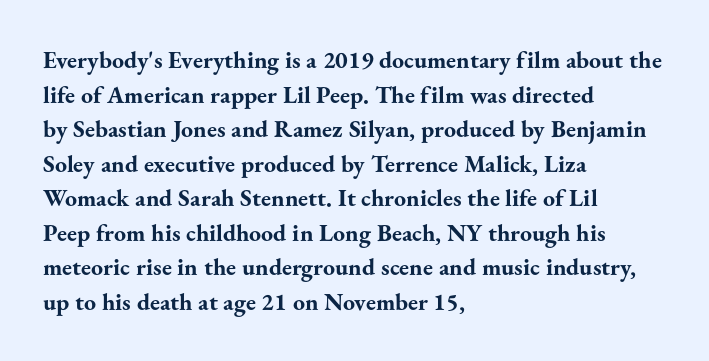
Rule under the text: the space is simply empty. Nothing unusual about the tracking: characters are spaced as the font intends. Leading: standard. This sample uses an upright cut, with every glyph sitting square on the baseline. Set as a true bold cut, around the 700 mark. Line beginnings align vertically; line endings do not.
